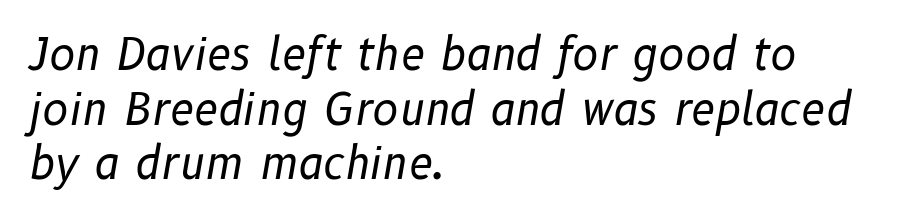
The image shows 44 px regular-weight type, italic (leaning right); set left-aligned, line spacing 1.24x, normal letter spacing, not underlined; low stroke contrast and a medium x-height.
